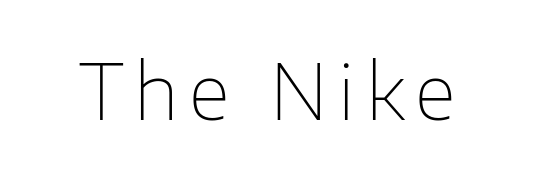
Glance below the letters and you will spot only blank space. When letters stand straight like this, we call the style roman or upright. Examine the stroke ends and you'll find no serifs. The letters advance in unequal steps, a hallmark of proportional type. The strokes carry an ordinary text weight at most.
